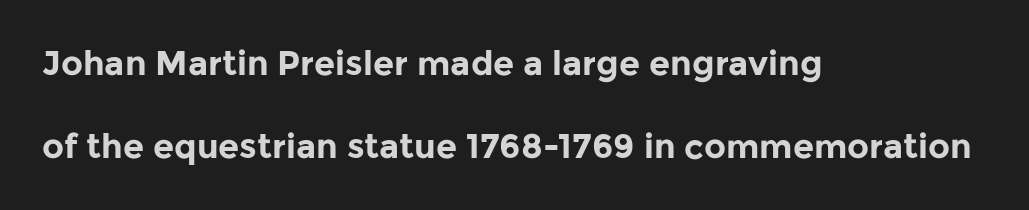
Q: Is the text bold? A: Yes.
Q: Is the text italic (slanted)? A: No, it is upright.
Q: Is the typeface a serif or a sans-serif typeface? A: Sans-serif.
Q: Is the text underlined? A: No.
Q: How is the paragraph aligned? A: Left-aligned.
Q: Is the spacing between letters normal or unusually wide? A: Normal.
Q: Is the spacing between lines tight, normal or loose? A: Loose.
Q: Width (condensed, normal, or wide)? A: Normal.
Q: Stroke contrast? A: Low.
Q: x-height? A: Medium.
Q: Monospaced? A: No.
